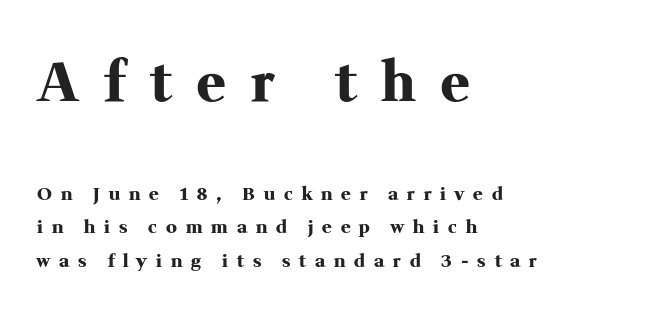
Q: Is the text bold? A: Yes.
Q: Is the text italic (slanted)? A: No, it is upright.
Q: Is the typeface a serif or a sans-serif typeface? A: Serif.
Q: Is the text underlined? A: No.
Q: How is the paragraph aligned? A: Left-aligned.
Q: Is the spacing between letters normal or unusually wide? A: Unusually wide.
Q: Which block of text is set in a larger size, the first (top) or the second (bottom)? A: The first (top) one.
Q: Width (condensed, normal, or wide)? A: Normal.
Q: Stroke contrast? A: Medium.
Q: x-height? A: Medium.
Q: Monospaced? A: No.
